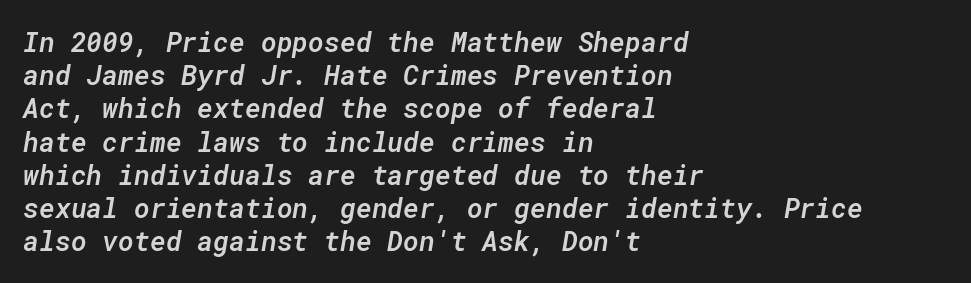
Q: Is the text bold? A: Semi-bold.
Q: Is the text italic (slanted)? A: Yes, it leans right by about 10 degrees.
Q: Is the text underlined? A: No.
Q: How is the paragraph aligned? A: Left-aligned.
Q: Is the spacing between letters normal or unusually wide? A: Normal.
